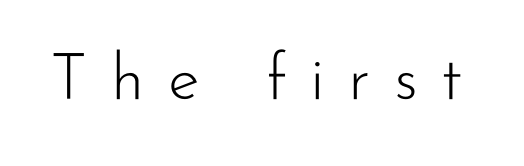
{"serif": "no", "italic": "no", "bold": "no", "weight": "light", "width": "normal", "stroke_contrast": "low", "x_height": "small", "monospaced": "no", "underline": "no", "letter_spacing": "wide", "letter_spacing_em": 0.36, "glyph_px": 65}
